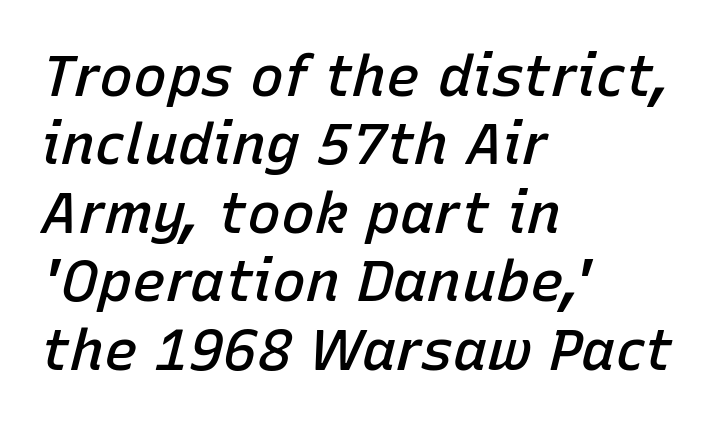
The image shows 57 px semibold type, italic (leaning right); set left-aligned, line spacing 1.2x, normal letter spacing, not underlined; low stroke contrast and a medium x-height.
